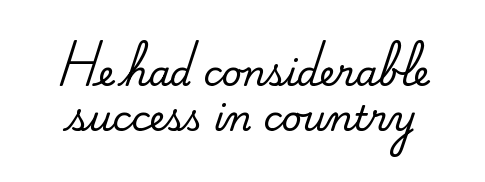
The image shows 35 px serif type; set centered, normal line spacing (1.3x), normal letter spacing, not underlined; medium stroke contrast and a small x-height.
